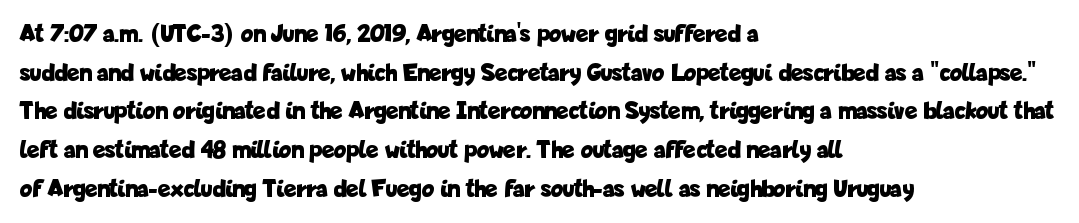
{"italic": "no", "bold": "yes", "underline": "no", "align": "left", "line_spacing": "normal", "line_spacing_ratio": 1.49, "letter_spacing": "normal", "letter_spacing_em": 0.0, "glyph_px": 26}
